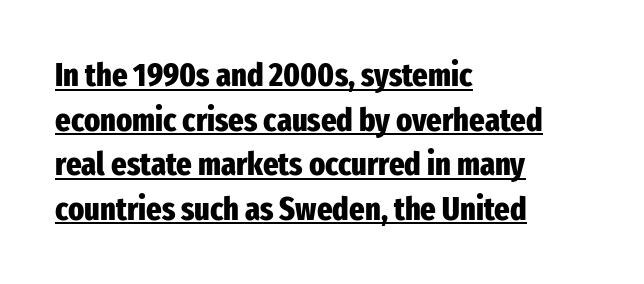
Q: Is the text bold? A: Yes.
Q: Is the text italic (slanted)? A: No, it is upright.
Q: Is the typeface a serif or a sans-serif typeface? A: Sans-serif.
Q: Is the text underlined? A: Yes.
Q: How is the paragraph aligned? A: Left-aligned.
Q: Is the spacing between letters normal or unusually wide? A: Normal.
Q: Is the spacing between lines tight, normal or loose? A: Normal.
Q: Width (condensed, normal, or wide)? A: Condensed.
Q: Stroke contrast? A: Low.
Q: x-height? A: Medium.
Q: Monospaced? A: No.
